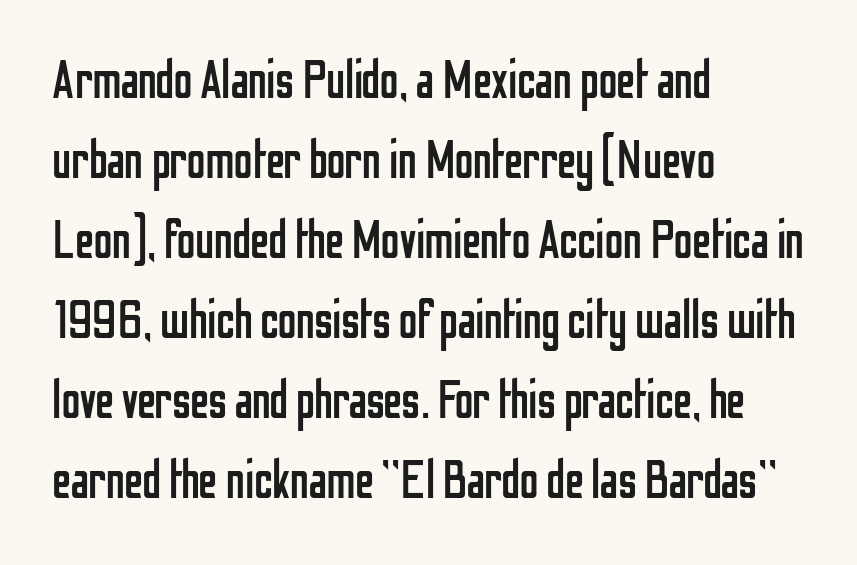
The image shows 53 px regular-weight, condensed sans-serif type, upright; set left-aligned, normal line spacing (1.51x), normal letter spacing, not underlined; low stroke contrast and a medium x-height.
